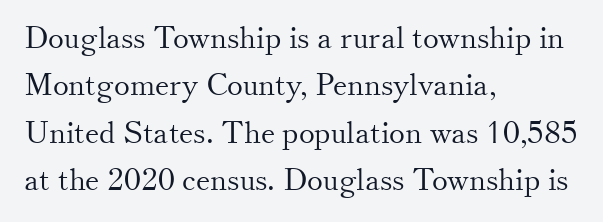
{"serif": "yes", "italic": "no", "bold": "no", "weight": "light", "width": "normal", "stroke_contrast": "medium", "x_height": "small", "monospaced": "no", "underline": "no", "align": "left", "line_spacing": "normal", "line_spacing_ratio": 1.58, "letter_spacing": "normal", "letter_spacing_em": 0.0, "glyph_px": 30}
